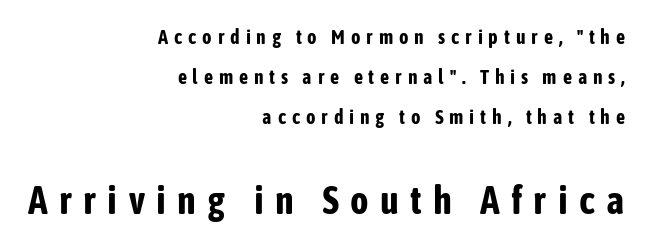
Q: Is the text bold? A: Yes.
Q: Is the text italic (slanted)? A: No, it is upright.
Q: Is the typeface a serif or a sans-serif typeface? A: Sans-serif.
Q: Is the text underlined? A: No.
Q: How is the paragraph aligned? A: Right-aligned.
Q: Is the spacing between letters normal or unusually wide? A: Unusually wide.
Q: Is the spacing between lines tight, normal or loose? A: Loose.
Q: Which block of text is set in a larger size, the first (top) or the second (bottom)? A: The second (bottom) one.
Q: Width (condensed, normal, or wide)? A: Condensed.
Q: Stroke contrast? A: Low.
Q: x-height? A: Medium.
Q: Monospaced? A: No.
